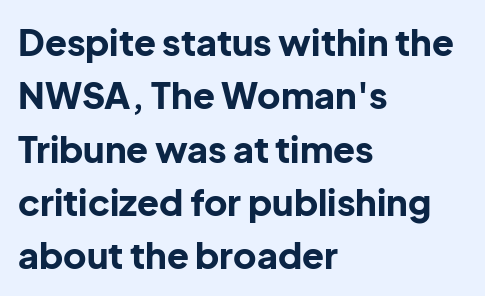
The image shows 36 px bold sans-serif type, upright; set left-aligned, normal line spacing (1.48x), normal letter spacing, not underlined; low stroke contrast and a medium x-height.
